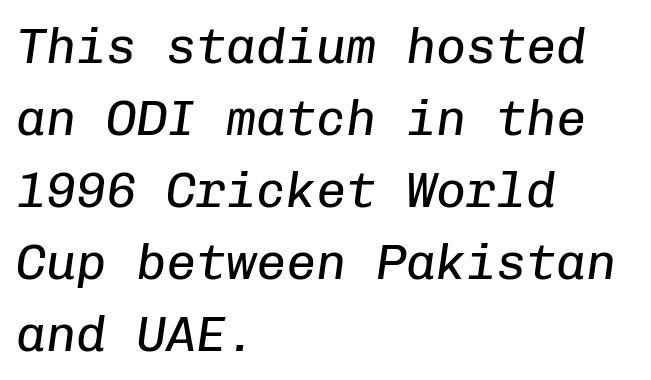
Q: Is the text bold? A: No.
Q: Is the text italic (slanted)? A: Yes, it leans right by about 8 degrees.
Q: Is the text underlined? A: No.
Q: How is the paragraph aligned? A: Left-aligned.
Q: Is the spacing between letters normal or unusually wide? A: Normal.
Q: Is the spacing between lines tight, normal or loose? A: Normal.
Q: Width (condensed, normal, or wide)? A: Normal.
Q: Stroke contrast? A: Low.
Q: x-height? A: Medium.
Q: Monospaced? A: Yes.
